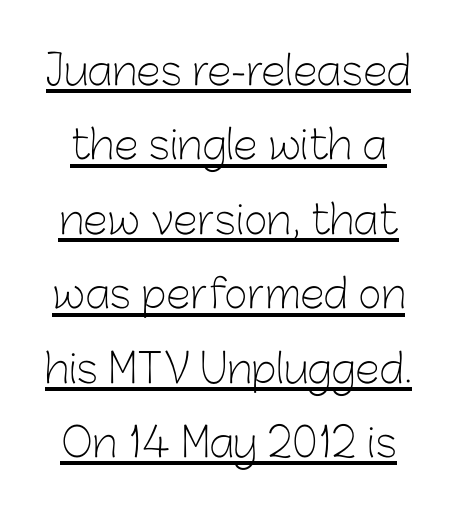
The image shows 40 px light sans-serif type, upright; set line spacing 1.86x, normal letter spacing, underlined; low stroke contrast and a medium x-height.
